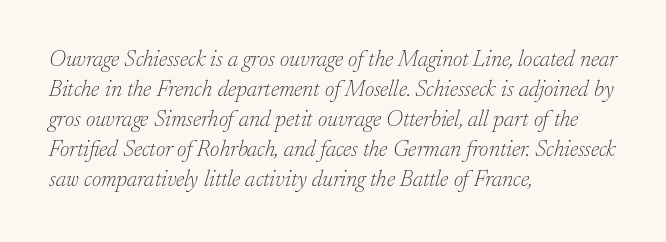
Horizontally, the lines are justified to the leading edge only. The letterforms sit at book weight or below. Honestly, the row spacing looks completely unremarkable. Is the letter spacing exaggerated? No — it looks like the ordinary default. The words here are not underlined.
